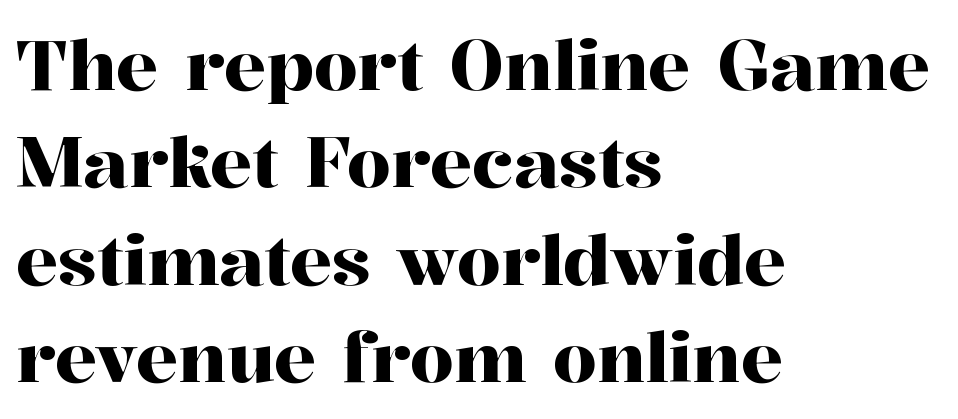
Q: Is the text italic (slanted)? A: No, it is upright.
Q: Is the typeface a serif or a sans-serif typeface? A: Serif.
Q: Is the text underlined? A: No.
Q: How is the paragraph aligned? A: Left-aligned.
Q: Is the spacing between letters normal or unusually wide? A: Normal.
Q: Is the spacing between lines tight, normal or loose? A: Normal.
Q: Width (condensed, normal, or wide)? A: Normal.
Q: Stroke contrast? A: High.
Q: x-height? A: Medium.
Q: Monospaced? A: No.
